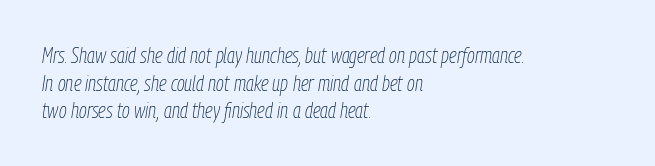
{"italic": "yes", "lean": "right", "slant_degrees": 9, "bold": "no", "underline": "no", "align": "left", "line_spacing": "normal", "line_spacing_ratio": 1.32, "letter_spacing": "normal", "letter_spacing_em": 0.0, "glyph_px": 21}
